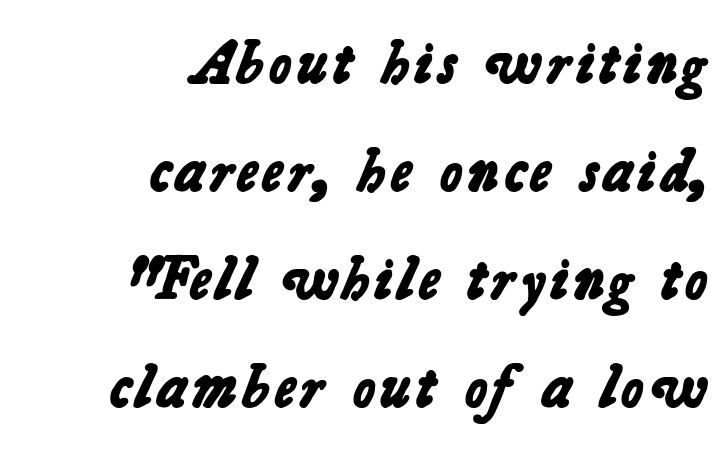
{"serif": "no", "bold": "yes", "weight": "bold", "width": "normal", "stroke_contrast": "low", "x_height": "medium", "monospaced": "no", "underline": "no", "align": "right", "line_spacing_ratio": 1.77, "letter_spacing": "normal", "letter_spacing_em": 0.0, "glyph_px": 61}
